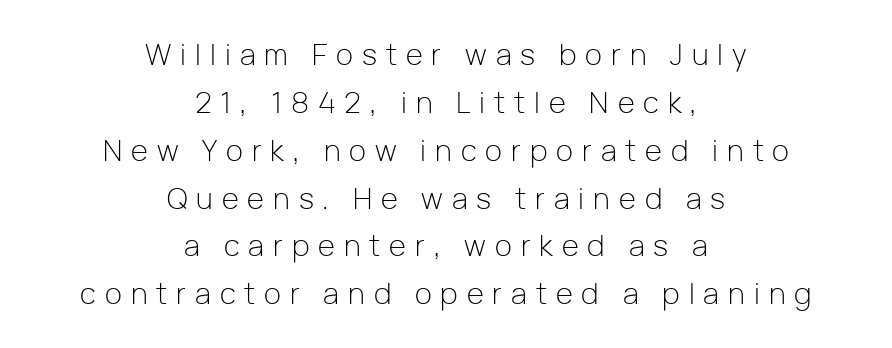
{"serif": "no", "italic": "no", "bold": "no", "weight": "light", "width": "normal", "stroke_contrast": "low", "x_height": "medium", "monospaced": "no", "underline": "no", "align": "center", "line_spacing": "normal", "line_spacing_ratio": 1.65, "letter_spacing": "wide", "letter_spacing_em": 0.31, "glyph_px": 29}
